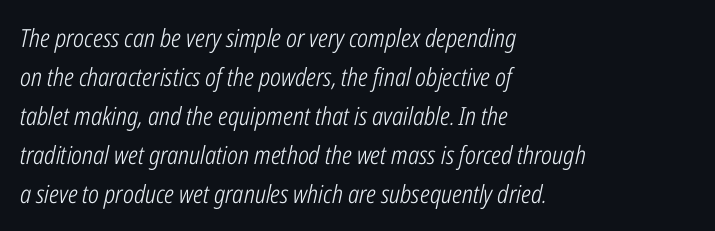
The letters look calm and open, with moderate or lighter stems. Spacing between characters is what you'd get straight out of the box. Looking at the ascenders, they clearly lean. Evenly set lines give the paragraph a standard silhouette.
